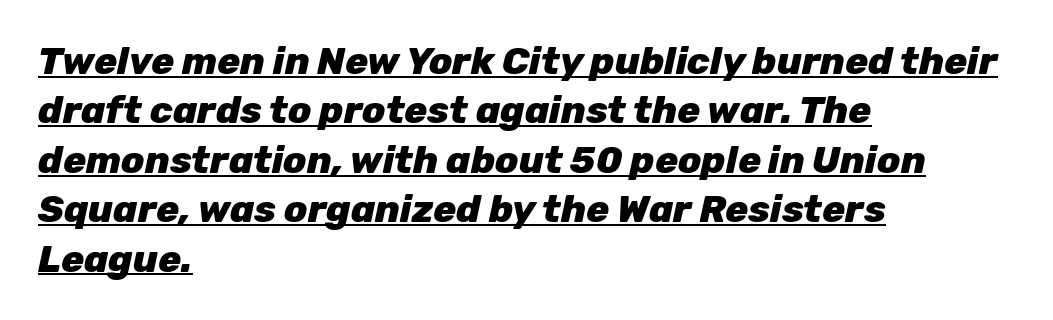
A full-strength bold gives these letters their thick strokes. Leftover space on each line is placed entirely after the last word. Inter-character spacing is left at the font's built-in metrics. Successive baselines arrive at the customary interval. Looks like regular typesetting: each glyph gets only the width it needs. The passage shown is underscored from start to finish.
